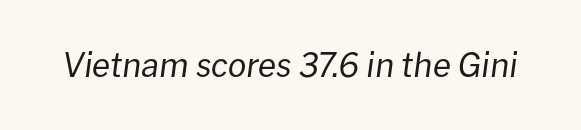
Slant detected: the letters are inclined. The string is rendered with underlining switched off. Counters stay open thanks to moderate or lighter strokes. The gaps between neighbouring characters are ordinary and unremarkable.
